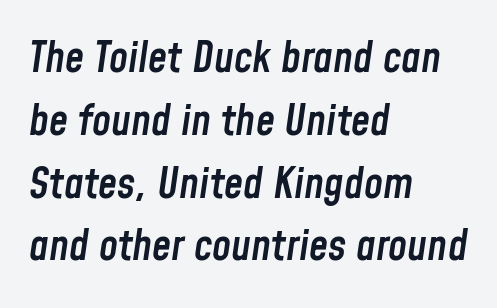
Q: Is the text bold? A: Semi-bold.
Q: Is the text italic (slanted)? A: Yes, it leans right by about 8 degrees.
Q: Is the text underlined? A: No.
Q: How is the paragraph aligned? A: Left-aligned.
Q: Is the spacing between letters normal or unusually wide? A: Normal.
Q: Is the spacing between lines tight, normal or loose? A: Normal.
Q: Width (condensed, normal, or wide)? A: Condensed.
Q: Stroke contrast? A: Low.
Q: x-height? A: Medium.
Q: Monospaced? A: No.
